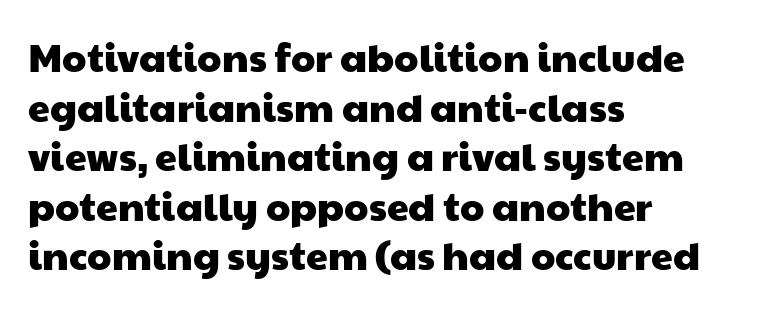
{"serif": "no", "width": "wide", "stroke_contrast": "low", "x_height": "medium", "monospaced": "no", "underline": "no", "align": "left", "line_spacing": "normal", "line_spacing_ratio": 1.27, "letter_spacing": "normal", "letter_spacing_em": 0.0, "glyph_px": 39}
